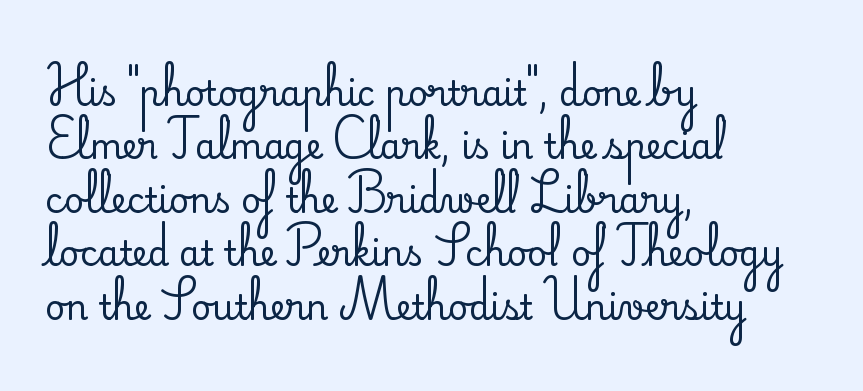
{"serif": "yes", "italic": "no", "width": "normal", "stroke_contrast": "medium", "x_height": "small", "monospaced": "no", "underline": "no", "align": "left", "line_spacing": "normal", "line_spacing_ratio": 1.57, "letter_spacing": "normal", "letter_spacing_em": 0.0, "glyph_px": 34}
